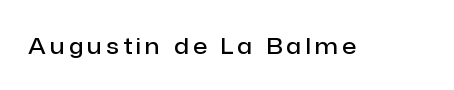
The image shows 23 px text type, upright; set not underlined.
